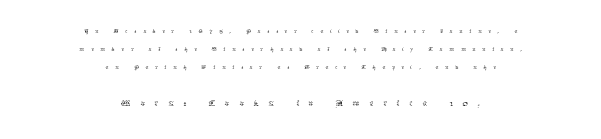
Words float on clear page, feet unadorned. Centered paragraph, ragged on both sides. Of the two passages, the one underneath uses the larger point size. Characters follow at a spacing far wider than the type designer built in.
